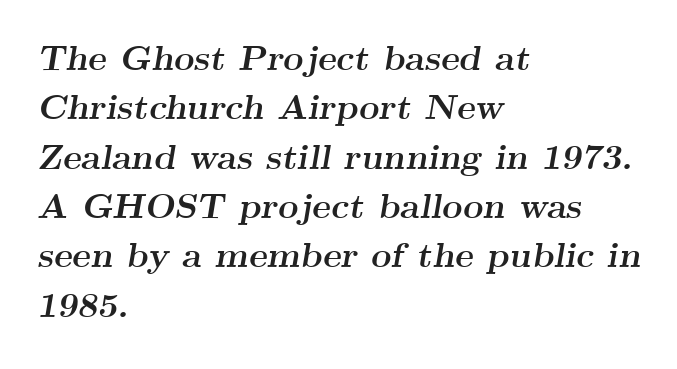
{"serif": "yes", "italic": "yes", "lean": "right", "slant_degrees": 9, "bold": "yes", "weight": "semibold", "width": "wide", "stroke_contrast": "medium", "x_height": "small", "monospaced": "no", "underline": "no", "align": "left", "line_spacing": "normal", "line_spacing_ratio": 1.41, "letter_spacing": "normal", "letter_spacing_em": 0.0, "glyph_px": 35}
